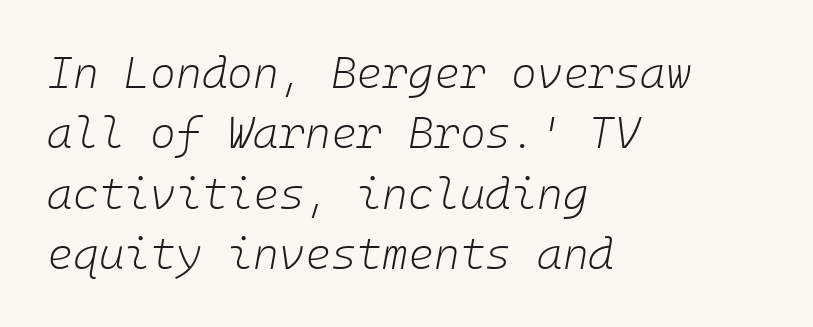
Here the glyphs are tracked normally, forming tight word shapes. The lettering tilts uniformly, giving the passage an italic look. Whoever set this chose a conventional vertical rhythm. A quiet, ordinary-to-light weight characterises the typeface. The strip under each line holds only bare page. The setting favours the left margin, as ordinary paragraphs usually do.
